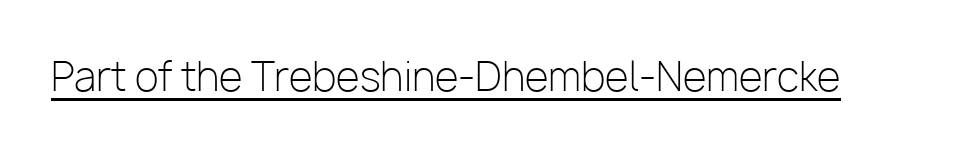
Note the varied advance widths — an 'i' is clearly narrower than an 'm'. Every stem runs plumb, perpendicular to the baseline. Emphasis is given by a line drawn under the lettering. Tracking value appears to be zero — textbook default spacing.
